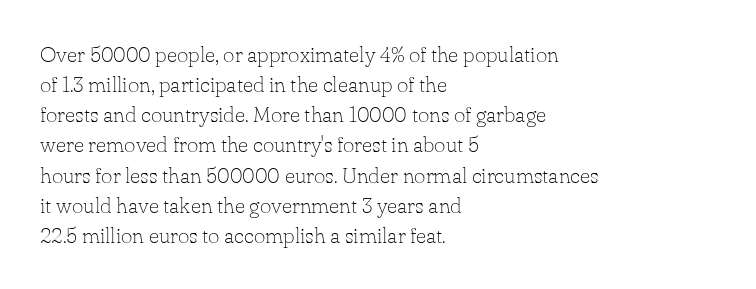
Q: Is the text bold? A: No.
Q: Is the text italic (slanted)? A: No, it is upright.
Q: Is the text underlined? A: No.
Q: How is the paragraph aligned? A: Left-aligned.
Q: Is the spacing between letters normal or unusually wide? A: Normal.
Q: Is the spacing between lines tight, normal or loose? A: Normal.
